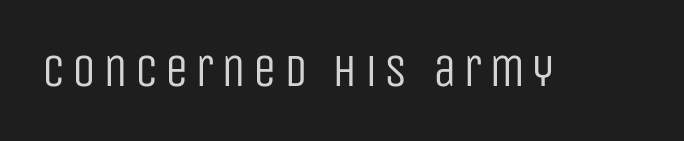
Q: Is the text bold? A: No.
Q: Is the text italic (slanted)? A: No, it is upright.
Q: Is the typeface a serif or a sans-serif typeface? A: Sans-serif.
Q: Is the text underlined? A: No.
Q: Width (condensed, normal, or wide)? A: Condensed.
Q: Stroke contrast? A: Low.
Q: x-height? A: Large.
Q: Monospaced? A: No.
